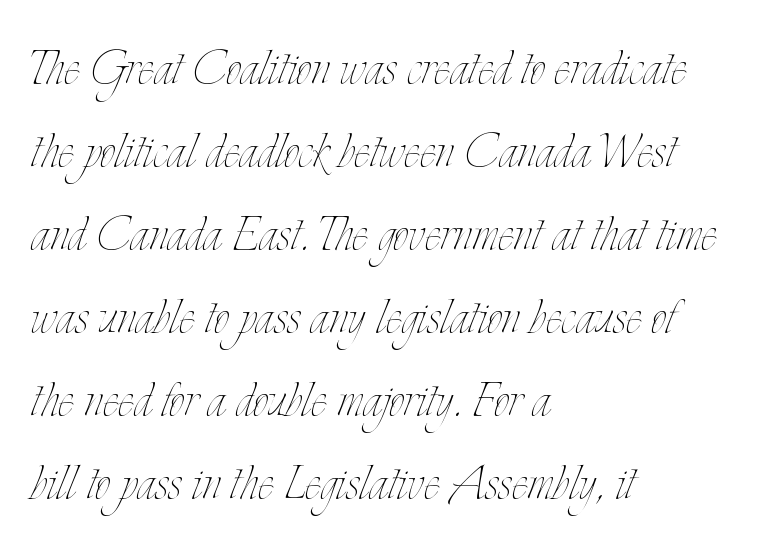
{"bold": "no", "weight": "thin", "width": "condensed", "stroke_contrast": "low", "x_height": "small", "monospaced": "no", "underline": "no", "align": "left", "line_spacing": "normal", "line_spacing_ratio": 1.36, "letter_spacing": "normal", "letter_spacing_em": 0.0, "glyph_px": 61}
